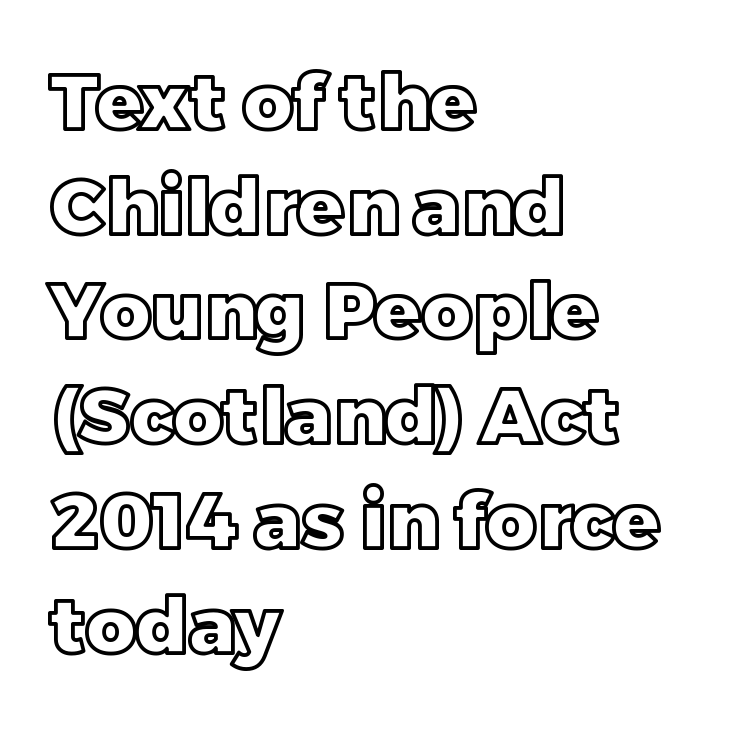
The image shows 77 px text type, upright; set left-aligned, normal line spacing (1.36x), normal letter spacing, not underlined; a large x-height.
